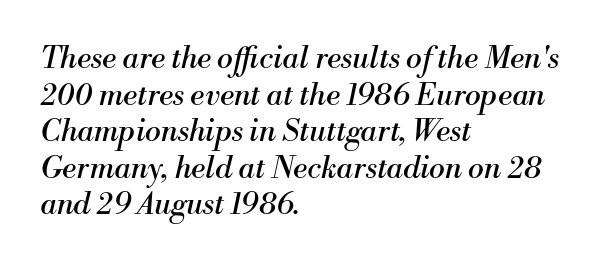
Q: Is the text bold? A: No.
Q: Is the text italic (slanted)? A: Yes, it leans right by about 13 degrees.
Q: Is the typeface a serif or a sans-serif typeface? A: Serif.
Q: Is the text underlined? A: No.
Q: How is the paragraph aligned? A: Left-aligned.
Q: Is the spacing between letters normal or unusually wide? A: Normal.
Q: Width (condensed, normal, or wide)? A: Normal.
Q: Stroke contrast? A: Medium.
Q: x-height? A: Small.
Q: Monospaced? A: No.
